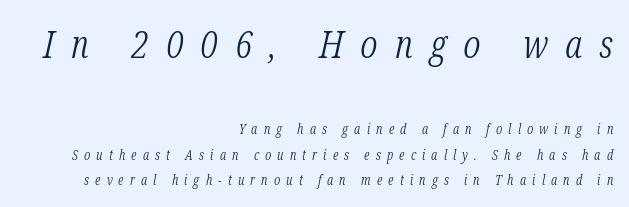
The image shows 39 px light, condensed serif type, italic (leaning right); set right-aligned, line spacing 1.84x, unusually wide letter spacing (+0.44 em), not underlined; the first (top) block is 2.79x larger; low stroke contrast and a medium x-height.
